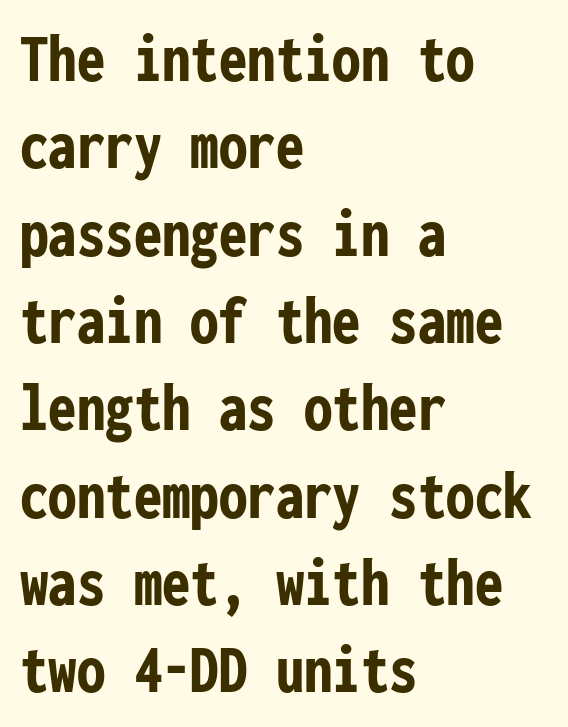
The image shows 71 px semibold, condensed sans-serif type, upright, monospaced; set left-aligned, line spacing 1.23x, normal letter spacing, not underlined; low stroke contrast and a medium x-height.
